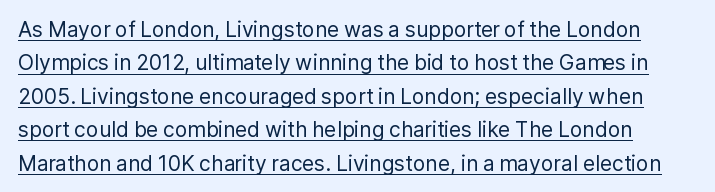
Q: Is the text bold? A: No.
Q: Is the text italic (slanted)? A: No, it is upright.
Q: Is the text underlined? A: Yes.
Q: Is the spacing between letters normal or unusually wide? A: Normal.
Q: Is the spacing between lines tight, normal or loose? A: Normal.
